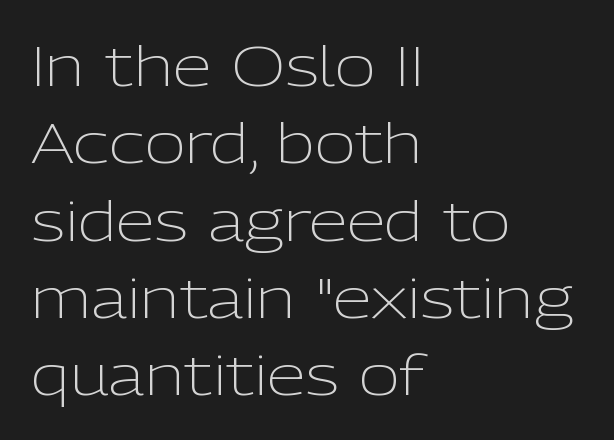
Q: Is the text bold? A: No.
Q: Is the text italic (slanted)? A: No, it is upright.
Q: Is the typeface a serif or a sans-serif typeface? A: Sans-serif.
Q: Is the text underlined? A: No.
Q: How is the paragraph aligned? A: Left-aligned.
Q: Is the spacing between letters normal or unusually wide? A: Normal.
Q: Is the spacing between lines tight, normal or loose? A: Normal.
Q: Width (condensed, normal, or wide)? A: Normal.
Q: Stroke contrast? A: Low.
Q: x-height? A: Medium.
Q: Monospaced? A: No.
